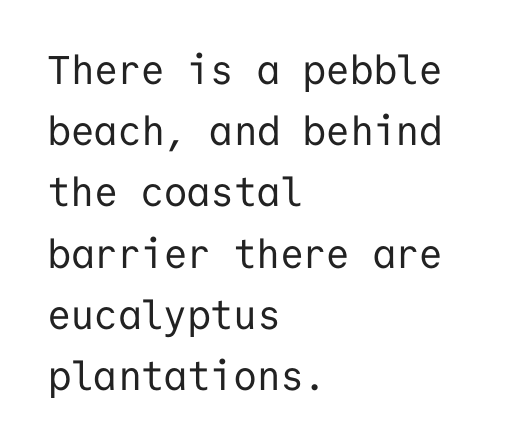
{"serif": "no", "italic": "no", "bold": "no", "weight": "regular", "width": "normal", "stroke_contrast": "low", "x_height": "medium", "monospaced": "yes", "underline": "no", "align": "left", "line_spacing": "normal", "line_spacing_ratio": 1.53, "letter_spacing": "normal", "letter_spacing_em": 0.0, "glyph_px": 40}
